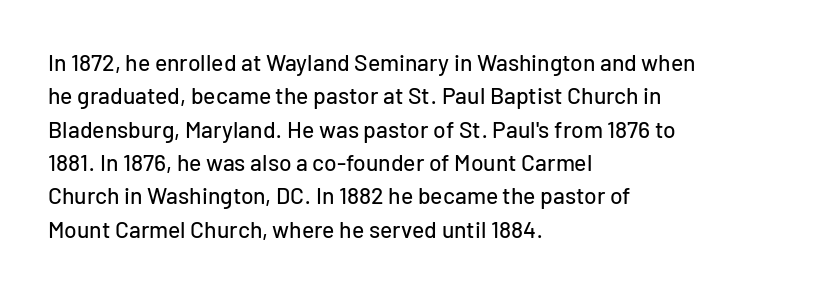
{"italic": "no", "underline": "no", "align": "left", "line_spacing": "normal", "line_spacing_ratio": 1.45, "letter_spacing": "normal", "letter_spacing_em": 0.0, "glyph_px": 23}
